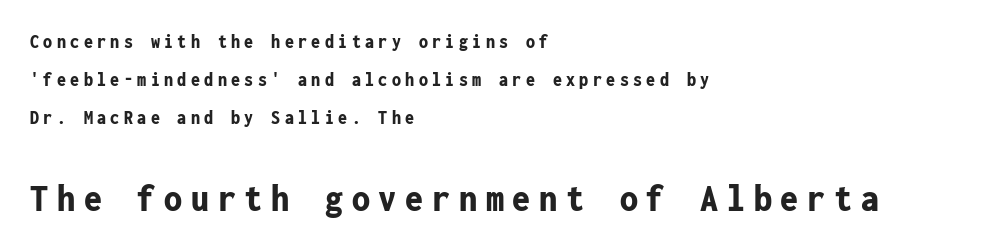
The image shows 40 px bold, condensed sans-serif type, upright, monospaced; set left-aligned, loose line spacing (1.9x), unusually wide letter spacing (+0.22 em), not underlined; the second (bottom) block is 2.0x larger; low stroke contrast and a medium x-height.
